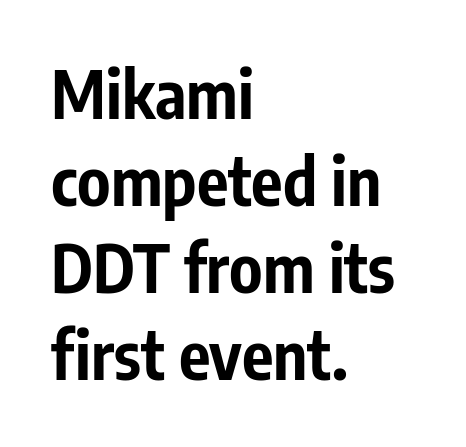
The image shows 66 px bold, condensed sans-serif type, upright; set left-aligned, normal line spacing (1.32x), normal letter spacing, not underlined; low stroke contrast and a medium x-height.
